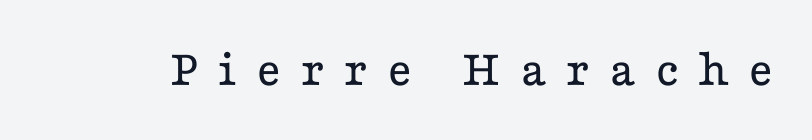
Proportional: the letters do not fall into vertical columns. The string is rendered with underlining switched off. Each word looks stretched out because of the extra space between its letters. This rendering employs a face with finishing strokes, i.e., a serif.
